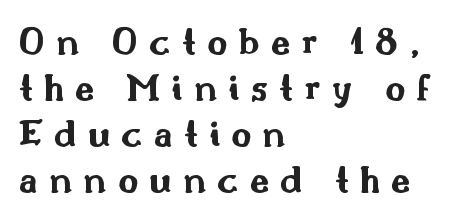
Q: Is the text bold? A: Yes.
Q: Is the text italic (slanted)? A: No, it is upright.
Q: Is the typeface a serif or a sans-serif typeface? A: Sans-serif.
Q: Is the text underlined? A: No.
Q: How is the paragraph aligned? A: Left-aligned.
Q: Is the spacing between letters normal or unusually wide? A: Unusually wide.
Q: Width (condensed, normal, or wide)? A: Wide.
Q: Stroke contrast? A: Medium.
Q: x-height? A: Small.
Q: Monospaced? A: No.
